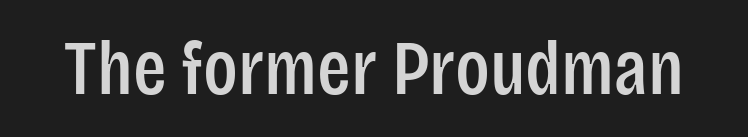
{"serif": "no", "italic": "no", "width": "condensed", "stroke_contrast": "low", "x_height": "large", "monospaced": "no", "underline": "no", "letter_spacing": "normal", "letter_spacing_em": 0.0, "glyph_px": 78}
